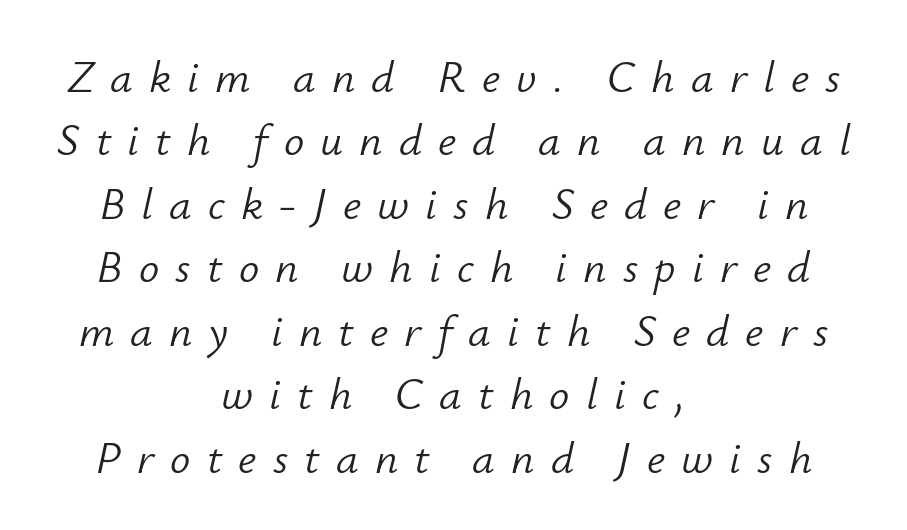
{"italic": "yes", "lean": "right", "slant_degrees": 12, "bold": "no", "weight": "light", "width": "normal", "stroke_contrast": "low", "x_height": "small", "monospaced": "no", "underline": "no", "align": "center", "line_spacing": "normal", "line_spacing_ratio": 1.41, "letter_spacing": "wide", "letter_spacing_em": 0.36, "glyph_px": 45}
